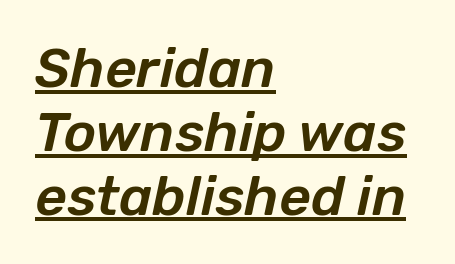
{"italic": "yes", "lean": "right", "slant_degrees": 12, "width": "normal", "stroke_contrast": "low", "x_height": "medium", "monospaced": "no", "underline": "yes", "align": "left", "line_spacing_ratio": 1.16, "letter_spacing": "normal", "letter_spacing_em": 0.0, "glyph_px": 55}
